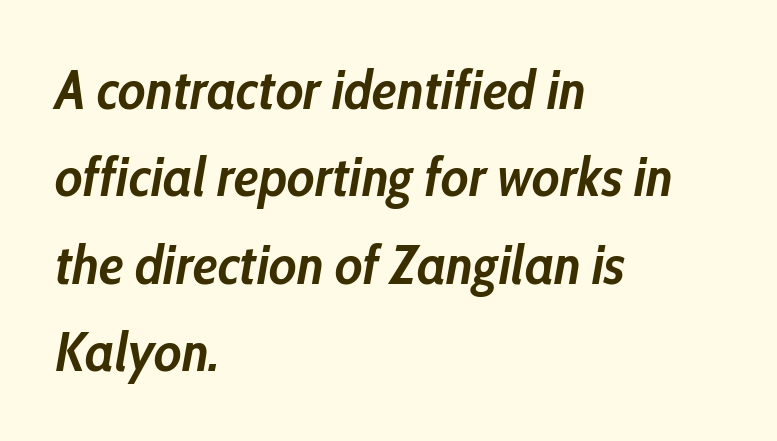
{"italic": "yes", "lean": "right", "slant_degrees": 10, "bold": "yes", "weight": "semibold", "width": "condensed", "stroke_contrast": "low", "x_height": "medium", "monospaced": "no", "underline": "no", "align": "left", "line_spacing": "normal", "line_spacing_ratio": 1.59, "letter_spacing": "normal", "letter_spacing_em": 0.0, "glyph_px": 55}
